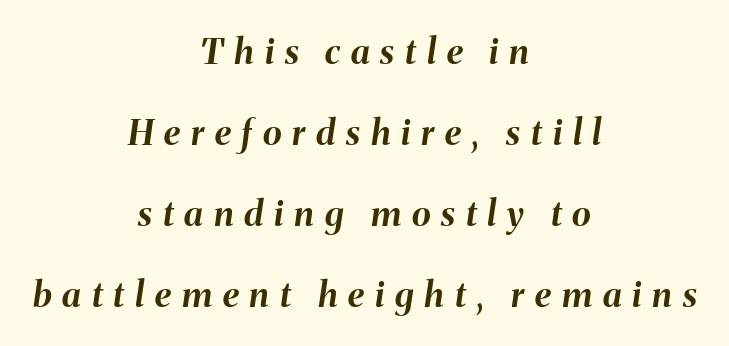
The image shows 35 px bold type, italic (leaning right); set centered, loose line spacing (2.31x), unusually wide letter spacing (+0.31 em), not underlined; medium stroke contrast and a medium x-height.
